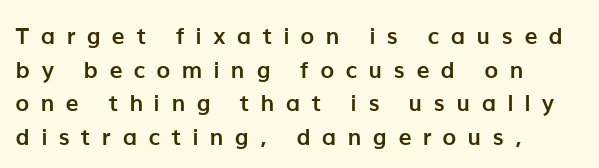
The image shows 23 px bold type, upright; set left-aligned, normal line spacing (1.46x), unusually wide letter spacing (+0.5 em), not underlined.
